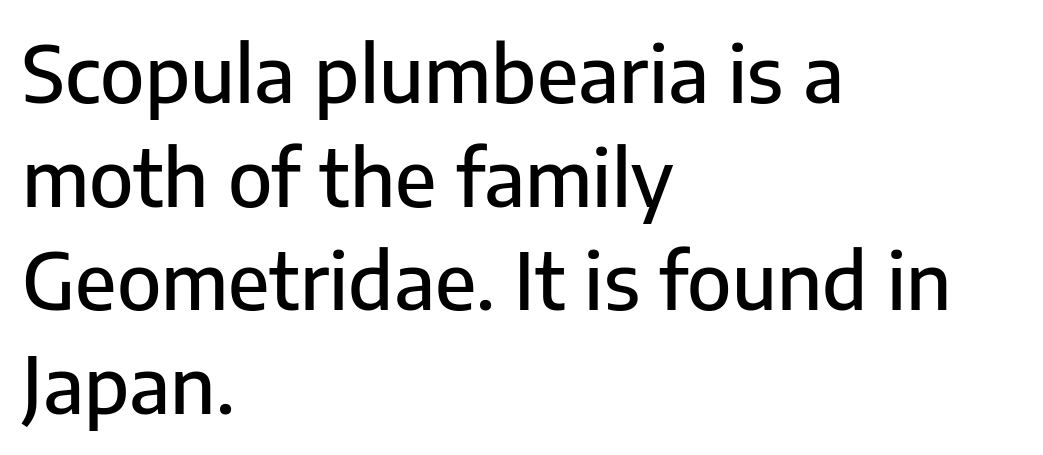
Q: Is the text italic (slanted)? A: No, it is upright.
Q: Is the typeface a serif or a sans-serif typeface? A: Sans-serif.
Q: Is the text underlined? A: No.
Q: How is the paragraph aligned? A: Left-aligned.
Q: Is the spacing between letters normal or unusually wide? A: Normal.
Q: Is the spacing between lines tight, normal or loose? A: Normal.
Q: Width (condensed, normal, or wide)? A: Normal.
Q: Stroke contrast? A: Low.
Q: x-height? A: Medium.
Q: Monospaced? A: No.
